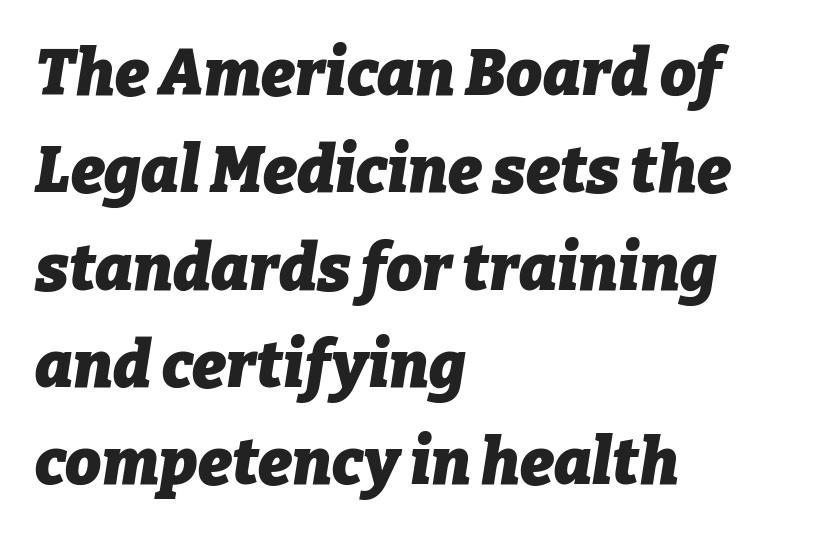
{"italic": "yes", "lean": "right", "slant_degrees": 9, "bold": "yes", "weight": "heavy", "width": "normal", "stroke_contrast": "low", "x_height": "medium", "monospaced": "no", "underline": "no", "align": "left", "line_spacing": "normal", "line_spacing_ratio": 1.52, "letter_spacing": "normal", "letter_spacing_em": 0.0, "glyph_px": 64}
